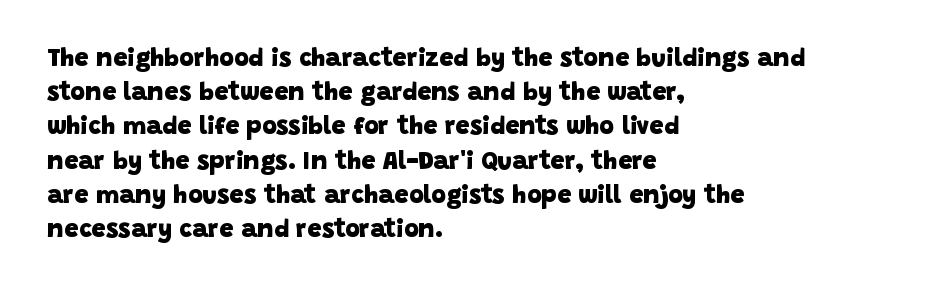
{"bold": "yes", "underline": "no", "align": "left", "line_spacing": "normal", "line_spacing_ratio": 1.37, "letter_spacing": "normal", "letter_spacing_em": 0.0, "glyph_px": 25}
